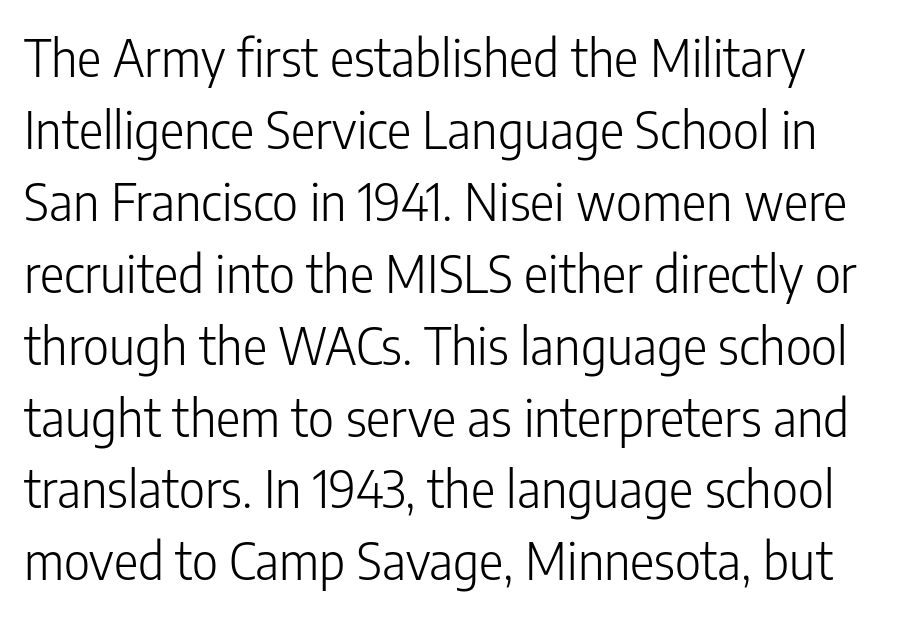
Caption: face not bold, strokes unweighted. Is there any slant? The stems are plumb. How would I describe the line gaps? Plain and ordinary. The space beneath each line is pristine and unruled.
